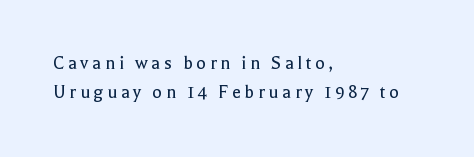
The image shows 20 px text type, upright; set left-aligned, normal line spacing (1.47x), not underlined.
